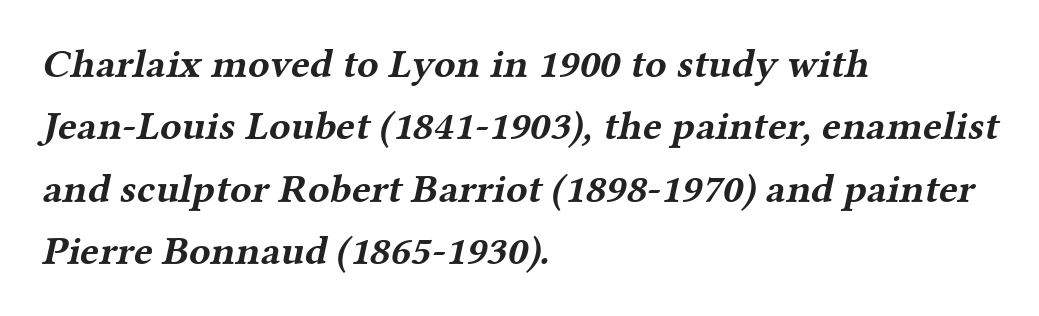
Q: Is the text bold? A: Yes.
Q: Is the typeface a serif or a sans-serif typeface? A: Serif.
Q: Is the text underlined? A: No.
Q: How is the paragraph aligned? A: Left-aligned.
Q: Is the spacing between letters normal or unusually wide? A: Normal.
Q: Is the spacing between lines tight, normal or loose? A: Normal.
Q: Width (condensed, normal, or wide)? A: Wide.
Q: Stroke contrast? A: Medium.
Q: x-height? A: Medium.
Q: Monospaced? A: No.
